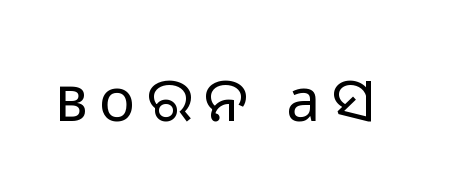
The image shows 61 px regular-weight sans-serif type, upright; set not underlined; low stroke contrast and a medium x-height.
